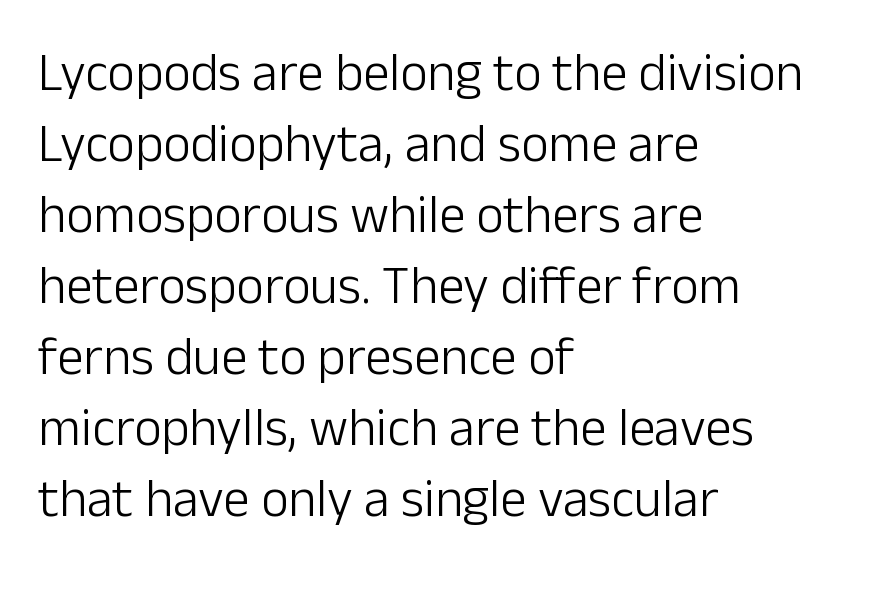
The image shows 53 px light sans-serif type, upright; set left-aligned, normal line spacing (1.34x), normal letter spacing, not underlined; low stroke contrast and a medium x-height.
